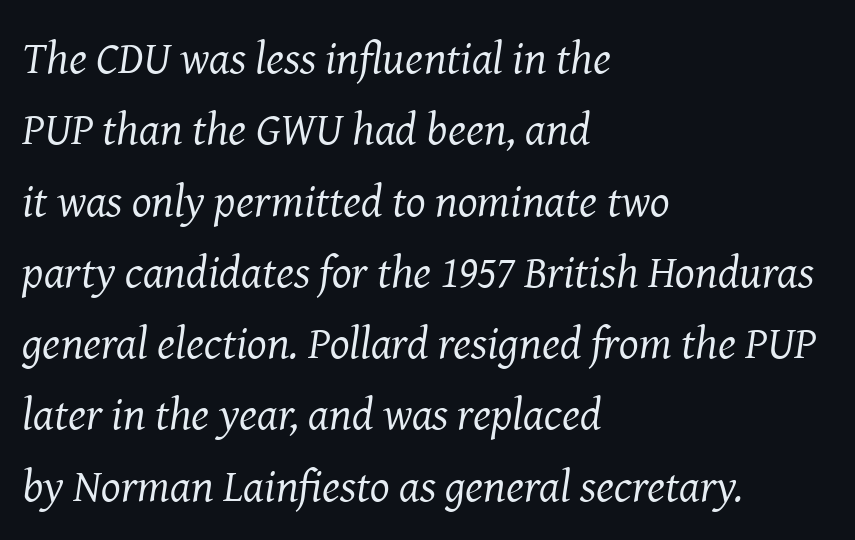
Q: Is the text bold? A: No.
Q: Is the text italic (slanted)? A: Yes, it leans right by about 8 degrees.
Q: Is the typeface a serif or a sans-serif typeface? A: Serif.
Q: Is the text underlined? A: No.
Q: How is the paragraph aligned? A: Left-aligned.
Q: Is the spacing between letters normal or unusually wide? A: Normal.
Q: Is the spacing between lines tight, normal or loose? A: Normal.
Q: Width (condensed, normal, or wide)? A: Normal.
Q: Stroke contrast? A: Medium.
Q: x-height? A: Medium.
Q: Monospaced? A: No.
